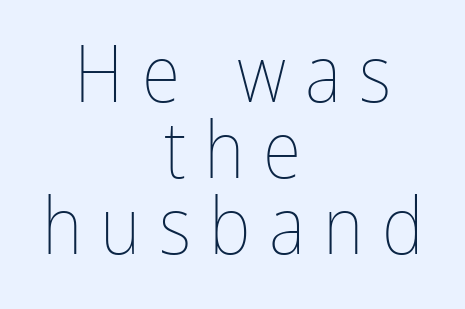
Q: Is the text bold? A: No.
Q: Is the text italic (slanted)? A: No, it is upright.
Q: Is the text underlined? A: No.
Q: How is the paragraph aligned? A: Centered.
Q: Is the spacing between letters normal or unusually wide? A: Unusually wide.
Q: Is the spacing between lines tight, normal or loose? A: Tight.
Q: Width (condensed, normal, or wide)? A: Condensed.
Q: Stroke contrast? A: Low.
Q: x-height? A: Medium.
Q: Monospaced? A: No.
